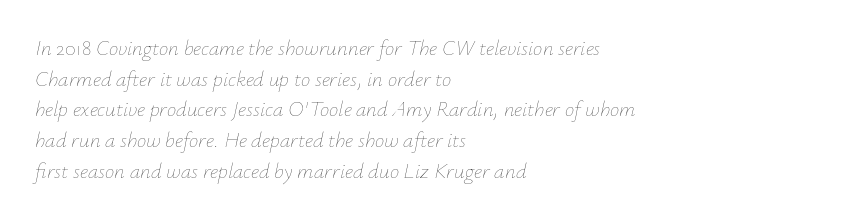
The image shows 21 px text type, italic (leaning right); set left-aligned, normal line spacing (1.46x), normal letter spacing, not underlined.
